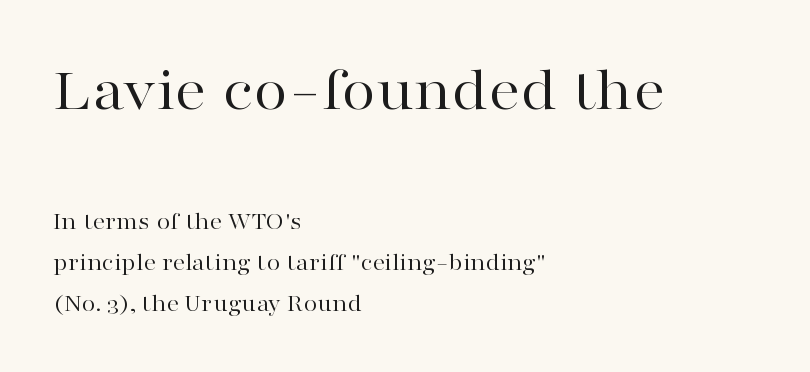
Q: Is the text bold? A: No.
Q: Is the text italic (slanted)? A: No, it is upright.
Q: Is the typeface a serif or a sans-serif typeface? A: Serif.
Q: Is the text underlined? A: No.
Q: How is the paragraph aligned? A: Left-aligned.
Q: Is the spacing between letters normal or unusually wide? A: Normal.
Q: Is the spacing between lines tight, normal or loose? A: Normal.
Q: Which block of text is set in a larger size, the first (top) or the second (bottom)? A: The first (top) one.
Q: Width (condensed, normal, or wide)? A: Wide.
Q: Stroke contrast? A: High.
Q: x-height? A: Medium.
Q: Monospaced? A: No.
